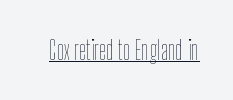
{"italic": "no", "bold": "no", "underline": "yes", "letter_spacing": "normal", "letter_spacing_em": 0.0, "glyph_px": 26}
